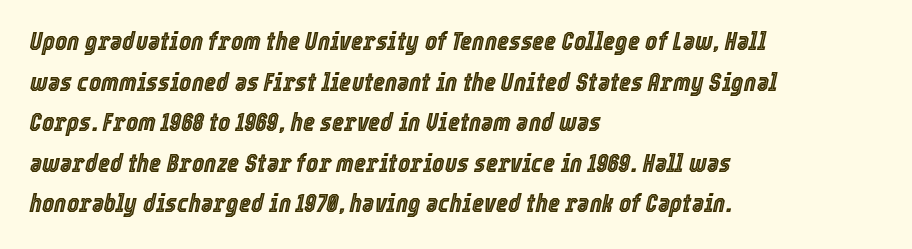
Rendered with sloped, italic letterforms. The setting favours the left margin, as ordinary paragraphs usually do. Letters rest on an invisible, unmarked baseline. Reading down the column, the eye jumps a familiar distance to each next line.
